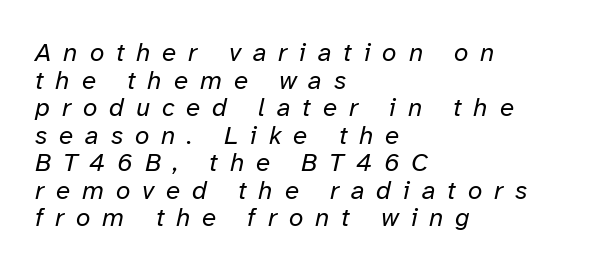
{"italic": "yes", "lean": "right", "slant_degrees": 12, "bold": "no", "underline": "no", "align": "left", "line_spacing": "tight", "line_spacing_ratio": 1.06, "letter_spacing": "wide", "letter_spacing_em": 0.46, "glyph_px": 26}
